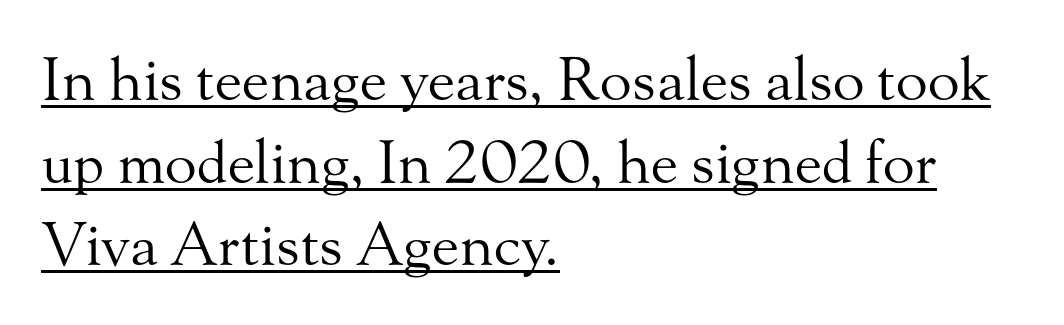
Compared with a typical body face, this is equally light or lighter still. A roman cut, with each character standing at attention. Look at the bottom of the vertical strokes: they flare into serifs here. The rendering uses natural spacing where letterforms have individual widths. The letters sit at their default tracking, neither squeezed nor spread.
